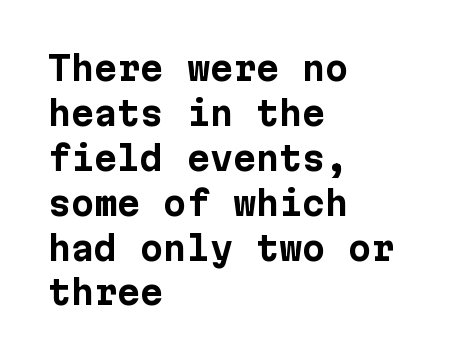
Q: Is the text bold? A: Yes.
Q: Is the text italic (slanted)? A: No, it is upright.
Q: Is the typeface a serif or a sans-serif typeface? A: Sans-serif.
Q: Is the text underlined? A: No.
Q: How is the paragraph aligned? A: Left-aligned.
Q: Is the spacing between letters normal or unusually wide? A: Normal.
Q: Is the spacing between lines tight, normal or loose? A: Normal.
Q: Width (condensed, normal, or wide)? A: Normal.
Q: Stroke contrast? A: Low.
Q: x-height? A: Medium.
